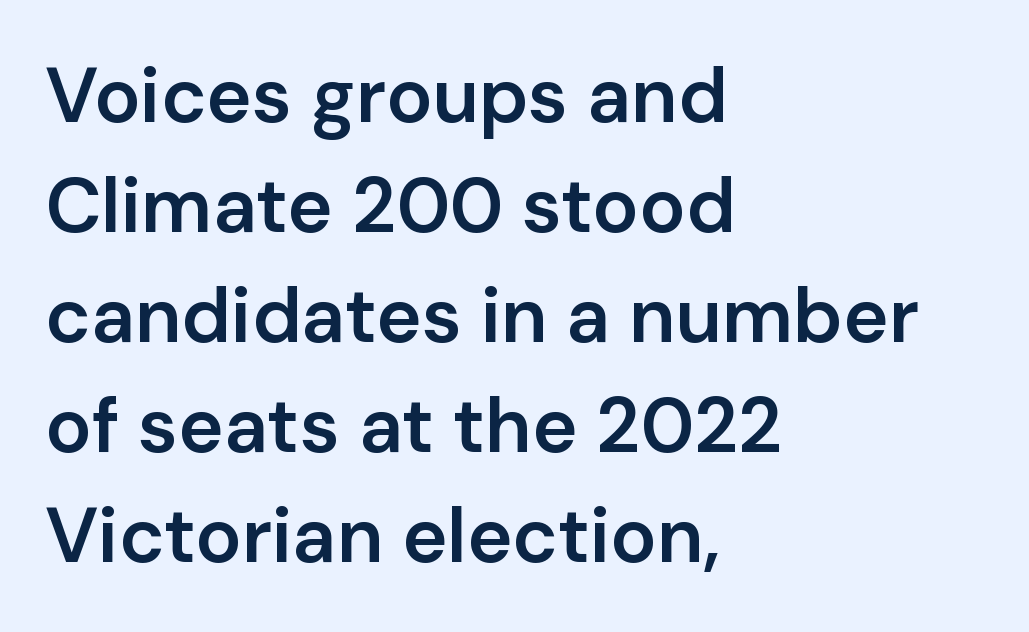
Q: Is the text bold? A: Semi-bold.
Q: Is the text italic (slanted)? A: No, it is upright.
Q: Is the typeface a serif or a sans-serif typeface? A: Sans-serif.
Q: Is the text underlined? A: No.
Q: How is the paragraph aligned? A: Left-aligned.
Q: Is the spacing between letters normal or unusually wide? A: Normal.
Q: Is the spacing between lines tight, normal or loose? A: Normal.
Q: Width (condensed, normal, or wide)? A: Normal.
Q: Stroke contrast? A: Low.
Q: x-height? A: Medium.
Q: Monospaced? A: No.
